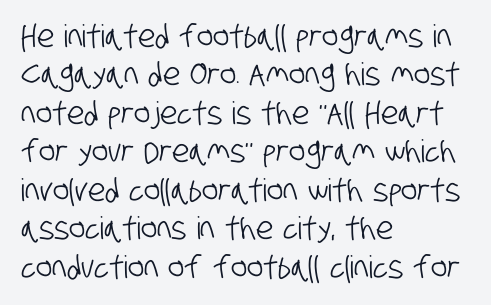
{"serif": "no", "width": "condensed", "stroke_contrast": "low", "x_height": "large", "monospaced": "no", "underline": "no", "align": "left", "line_spacing_ratio": 1.24, "letter_spacing": "normal", "letter_spacing_em": 0.0, "glyph_px": 31}
